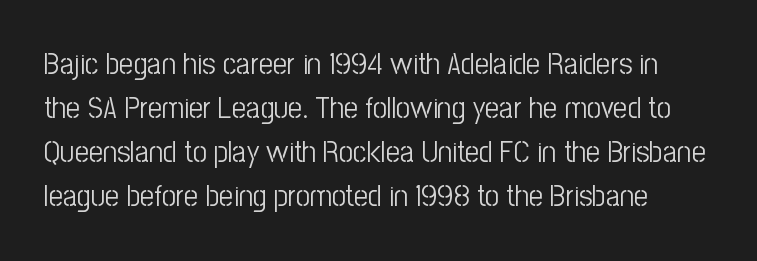
{"serif": "no", "italic": "no", "bold": "no", "weight": "light", "width": "condensed", "stroke_contrast": "low", "x_height": "medium", "monospaced": "no", "underline": "no", "line_spacing": "normal", "line_spacing_ratio": 1.42, "letter_spacing": "normal", "letter_spacing_em": 0.0, "glyph_px": 31}
